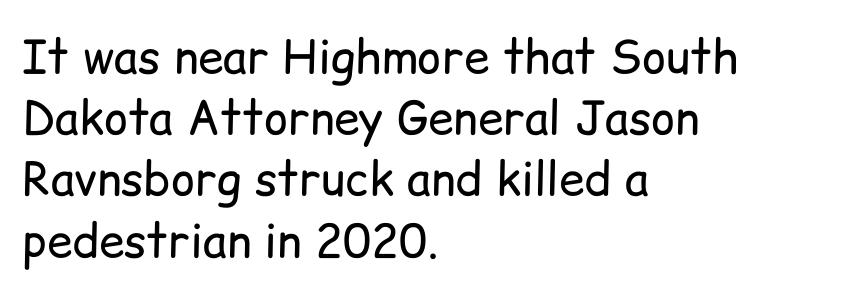
Q: Is the text bold? A: No.
Q: Is the text italic (slanted)? A: No, it is upright.
Q: Is the typeface a serif or a sans-serif typeface? A: Sans-serif.
Q: Is the text underlined? A: No.
Q: How is the paragraph aligned? A: Left-aligned.
Q: Is the spacing between letters normal or unusually wide? A: Normal.
Q: Is the spacing between lines tight, normal or loose? A: Normal.
Q: Width (condensed, normal, or wide)? A: Normal.
Q: Stroke contrast? A: Low.
Q: x-height? A: Medium.
Q: Monospaced? A: No.
